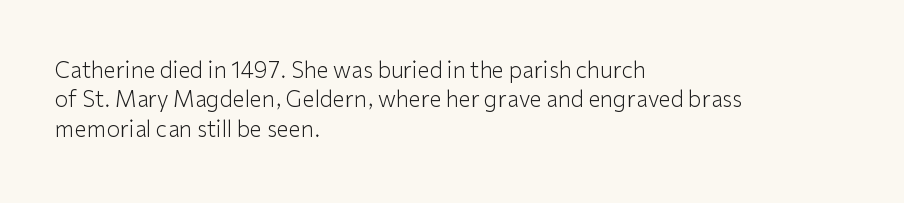
{"italic": "no", "bold": "no", "underline": "no", "align": "left", "line_spacing": "normal", "line_spacing_ratio": 1.34, "letter_spacing": "normal", "letter_spacing_em": 0.0, "glyph_px": 22}
